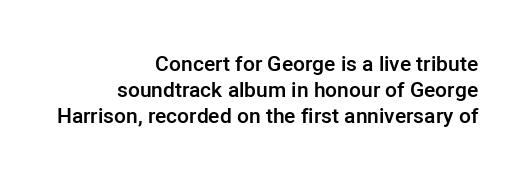
{"italic": "no", "bold": "semi", "underline": "no", "align": "right", "line_spacing_ratio": 1.23, "letter_spacing": "normal", "letter_spacing_em": 0.0, "glyph_px": 21}
